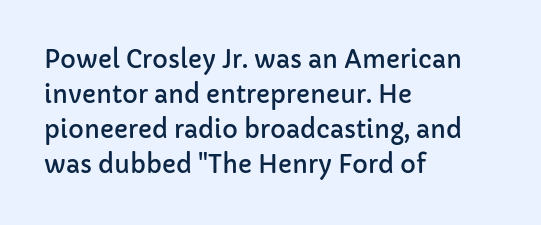
Q: Is the text italic (slanted)? A: No, it is upright.
Q: Is the text underlined? A: No.
Q: How is the paragraph aligned? A: Left-aligned.
Q: Is the spacing between letters normal or unusually wide? A: Normal.
Q: Is the spacing between lines tight, normal or loose? A: Normal.
